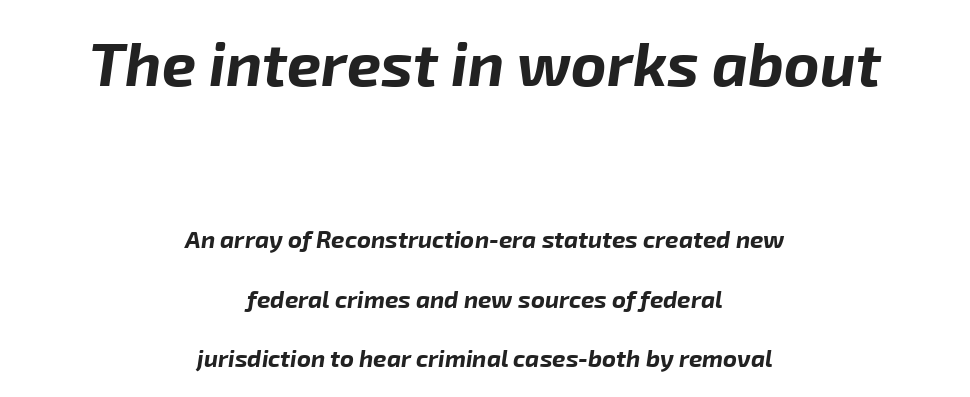
Q: Is the text bold? A: Yes.
Q: Is the text italic (slanted)? A: Yes, it leans right by about 8 degrees.
Q: Is the text underlined? A: No.
Q: How is the paragraph aligned? A: Centered.
Q: Is the spacing between letters normal or unusually wide? A: Normal.
Q: Is the spacing between lines tight, normal or loose? A: Loose.
Q: Which block of text is set in a larger size, the first (top) or the second (bottom)? A: The first (top) one.
Q: Width (condensed, normal, or wide)? A: Normal.
Q: Stroke contrast? A: Low.
Q: x-height? A: Medium.
Q: Monospaced? A: No.
